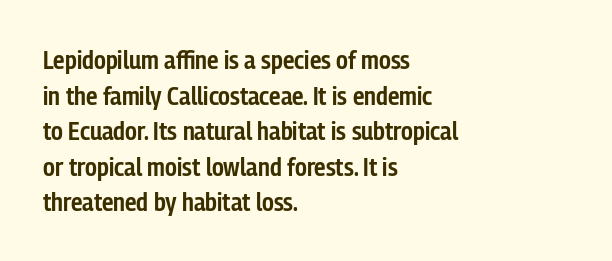
The letters sit at their default tracking, neither squeezed nor spread. Line starts are locked; line ends wander. These words are printed semibold, heavier than regular yet not bold. Does the lettering tilt? It doesn't — this is upright. Students, observe: this is what conventionally led text looks like. Type without underlining.
